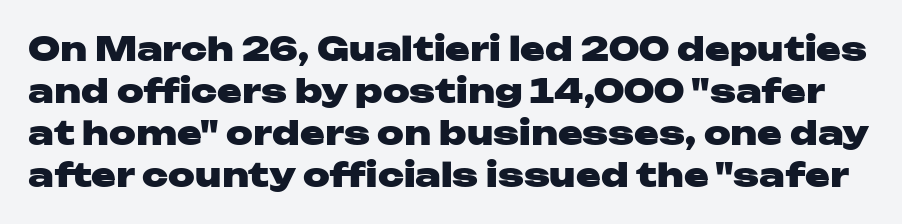
Q: Is the text bold? A: Yes.
Q: Is the text italic (slanted)? A: No, it is upright.
Q: Is the typeface a serif or a sans-serif typeface? A: Sans-serif.
Q: Is the text underlined? A: No.
Q: Is the spacing between letters normal or unusually wide? A: Normal.
Q: Is the spacing between lines tight, normal or loose? A: Normal.
Q: Width (condensed, normal, or wide)? A: Wide.
Q: Stroke contrast? A: Low.
Q: x-height? A: Medium.
Q: Monospaced? A: No.
